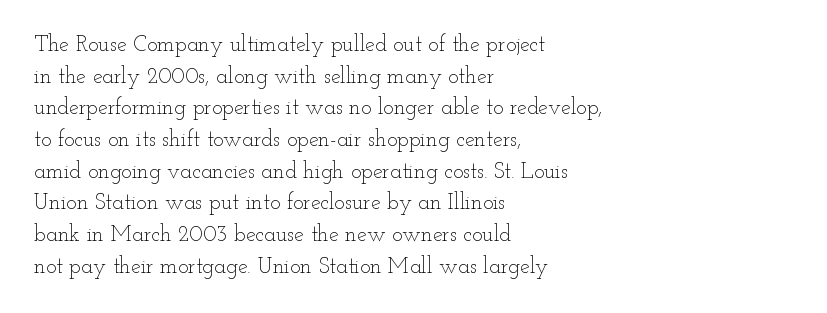
{"italic": "no", "bold": "no", "underline": "no", "align": "left", "line_spacing": "normal", "line_spacing_ratio": 1.44, "letter_spacing": "normal", "letter_spacing_em": 0.0, "glyph_px": 22}
